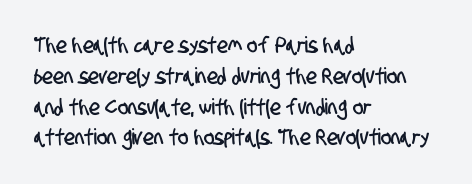
Letters rest on an invisible, unmarked baseline. How would I describe the line gaps? Plain and ordinary. Each word holds together tightly as a unit, with standard inter-letter gaps. These lines stack with their left ends in a neat column.
